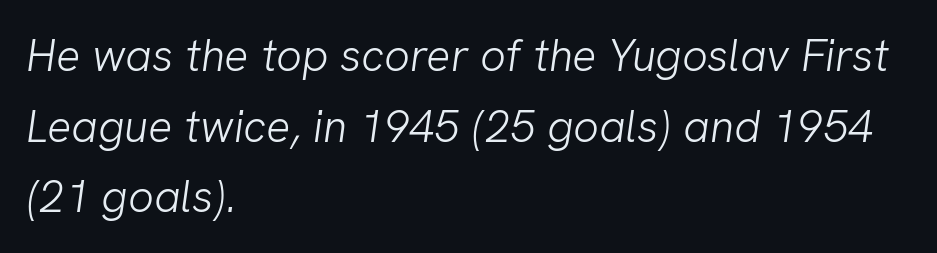
Q: Is the text bold? A: No.
Q: Is the typeface a serif or a sans-serif typeface? A: Sans-serif.
Q: Is the text underlined? A: No.
Q: How is the paragraph aligned? A: Left-aligned.
Q: Is the spacing between letters normal or unusually wide? A: Normal.
Q: Is the spacing between lines tight, normal or loose? A: Normal.
Q: Width (condensed, normal, or wide)? A: Normal.
Q: Stroke contrast? A: Low.
Q: x-height? A: Medium.
Q: Monospaced? A: No.
